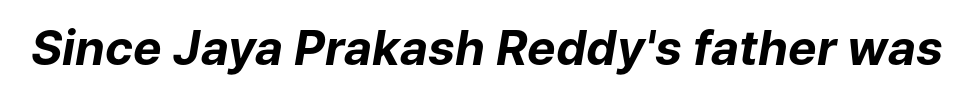
{"italic": "yes", "lean": "right", "slant_degrees": 9, "bold": "yes", "weight": "bold", "width": "normal", "stroke_contrast": "low", "x_height": "medium", "monospaced": "no", "underline": "no", "letter_spacing": "normal", "letter_spacing_em": 0.0, "glyph_px": 48}
